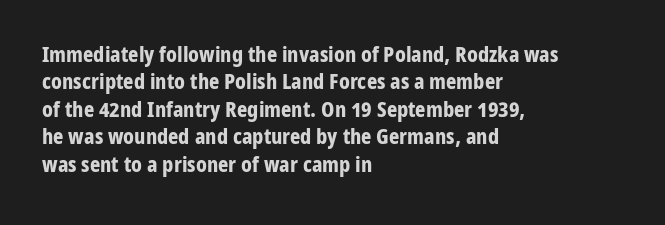
{"italic": "no", "bold": "yes", "underline": "no", "align": "left", "line_spacing": "normal", "line_spacing_ratio": 1.25, "letter_spacing": "normal", "letter_spacing_em": 0.0, "glyph_px": 22}
